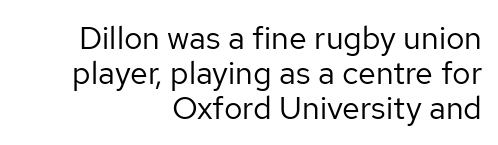
This sample trades vertical openness for compactness between lines. A typesetter would label this face a sans. Each word holds together tightly as a unit, with standard inter-letter gaps. Vertical strokes here are truly vertical.
